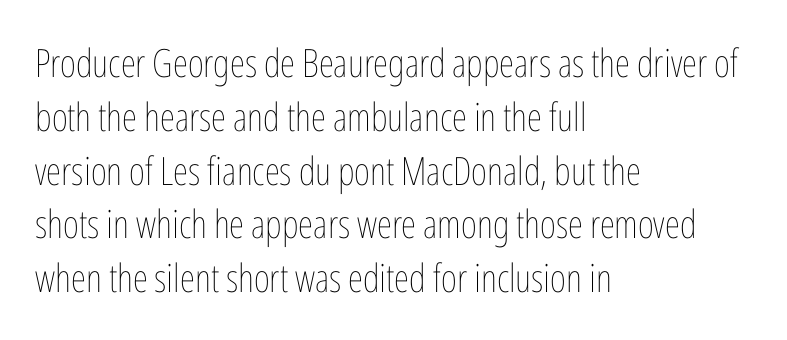
The designer left line spacing at the default. Is this a fixed-width face? No — the glyphs have proportional, varying widths. Stroke mass is kept to a normal reading level or below. This rendering leaves character spacing at its baseline value.
